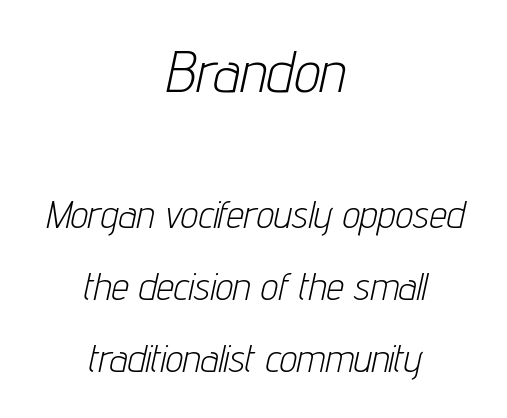
A student would call this center alignment; a typographer would say set centered. Every character sits at an angle, as italics do. Heft: none added — not bold. Is the lower block the larger one? No — the upper block carries the bigger type. A typesetter would call this proportional, since set widths differ per character.
